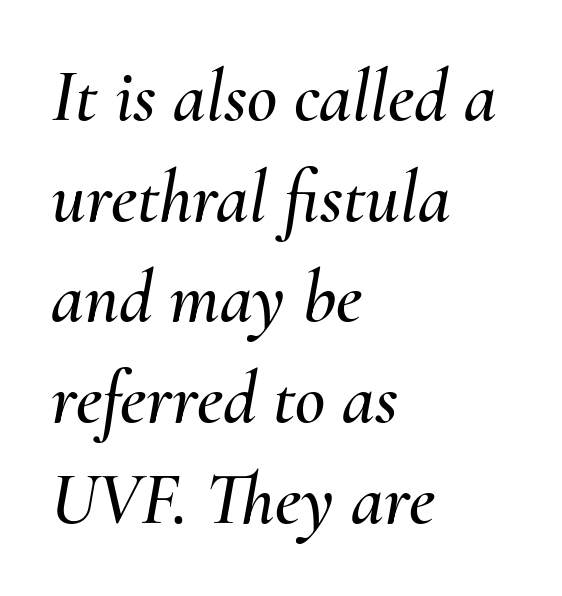
{"italic": "yes", "lean": "right", "slant_degrees": 10, "width": "normal", "stroke_contrast": "medium", "x_height": "small", "monospaced": "no", "underline": "no", "align": "left", "line_spacing": "normal", "line_spacing_ratio": 1.36, "letter_spacing": "normal", "letter_spacing_em": 0.0, "glyph_px": 74}
